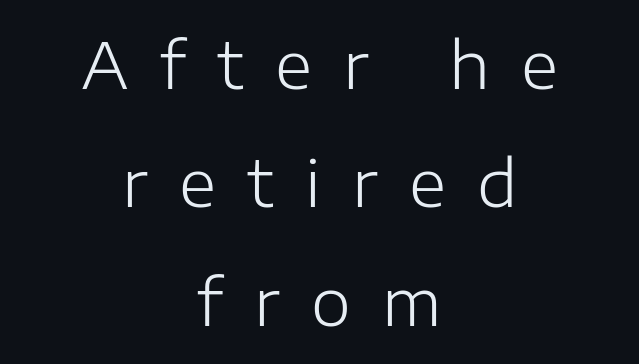
Q: Is the text bold? A: No.
Q: Is the text italic (slanted)? A: No, it is upright.
Q: Is the typeface a serif or a sans-serif typeface? A: Sans-serif.
Q: Is the text underlined? A: No.
Q: How is the paragraph aligned? A: Centered.
Q: Is the spacing between letters normal or unusually wide? A: Unusually wide.
Q: Width (condensed, normal, or wide)? A: Normal.
Q: Stroke contrast? A: Low.
Q: x-height? A: Medium.
Q: Monospaced? A: No.
